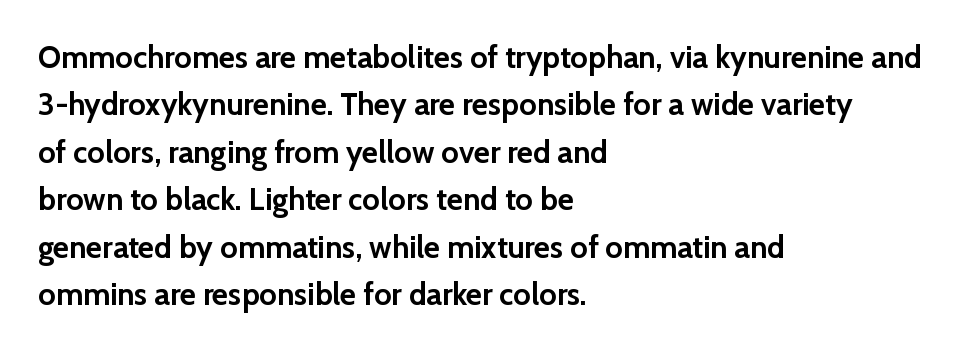
{"serif": "no", "italic": "no", "bold": "yes", "weight": "semibold", "width": "normal", "stroke_contrast": "low", "x_height": "medium", "monospaced": "no", "underline": "no", "align": "left", "line_spacing": "normal", "line_spacing_ratio": 1.53, "letter_spacing": "normal", "letter_spacing_em": 0.0, "glyph_px": 31}
